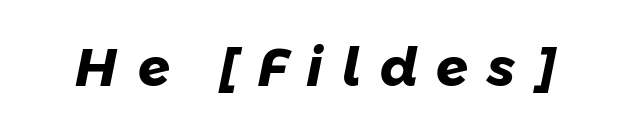
Q: Is the text bold? A: Yes.
Q: Is the typeface a serif or a sans-serif typeface? A: Sans-serif.
Q: Is the text underlined? A: No.
Q: Is the spacing between letters normal or unusually wide? A: Unusually wide.
Q: Width (condensed, normal, or wide)? A: Normal.
Q: Stroke contrast? A: Low.
Q: x-height? A: Medium.
Q: Monospaced? A: No.
